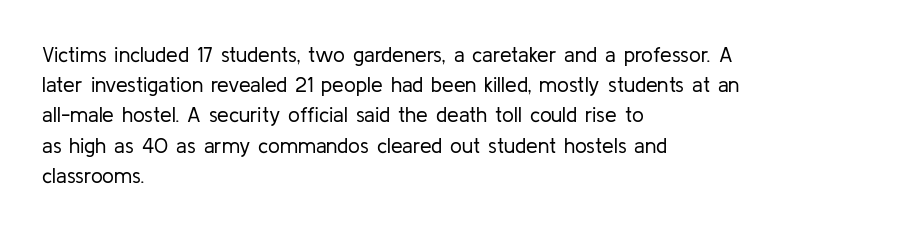
Q: Is the text bold? A: No.
Q: Is the text italic (slanted)? A: No, it is upright.
Q: Is the text underlined? A: No.
Q: How is the paragraph aligned? A: Left-aligned.
Q: Is the spacing between letters normal or unusually wide? A: Normal.
Q: Is the spacing between lines tight, normal or loose? A: Normal.
